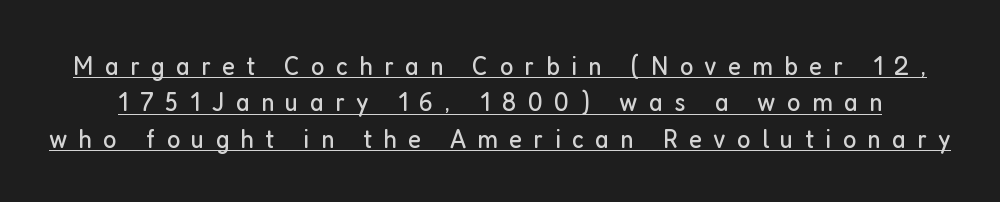
Q: Is the text bold? A: No.
Q: Is the text italic (slanted)? A: No, it is upright.
Q: Is the typeface a serif or a sans-serif typeface? A: Sans-serif.
Q: Is the text underlined? A: Yes.
Q: Is the spacing between letters normal or unusually wide? A: Unusually wide.
Q: Is the spacing between lines tight, normal or loose? A: Normal.
Q: Width (condensed, normal, or wide)? A: Condensed.
Q: Stroke contrast? A: Low.
Q: x-height? A: Medium.
Q: Monospaced? A: No.
